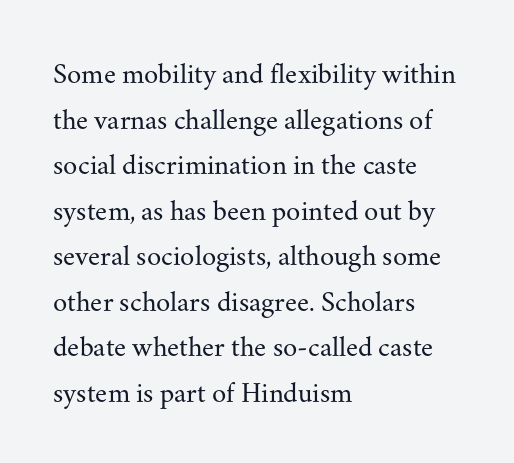
{"serif": "yes", "italic": "no", "bold": "no", "weight": "regular", "width": "normal", "stroke_contrast": "medium", "x_height": "small", "monospaced": "no", "underline": "no", "align": "left", "line_spacing": "normal", "line_spacing_ratio": 1.57, "letter_spacing": "normal", "letter_spacing_em": 0.0, "glyph_px": 29}
